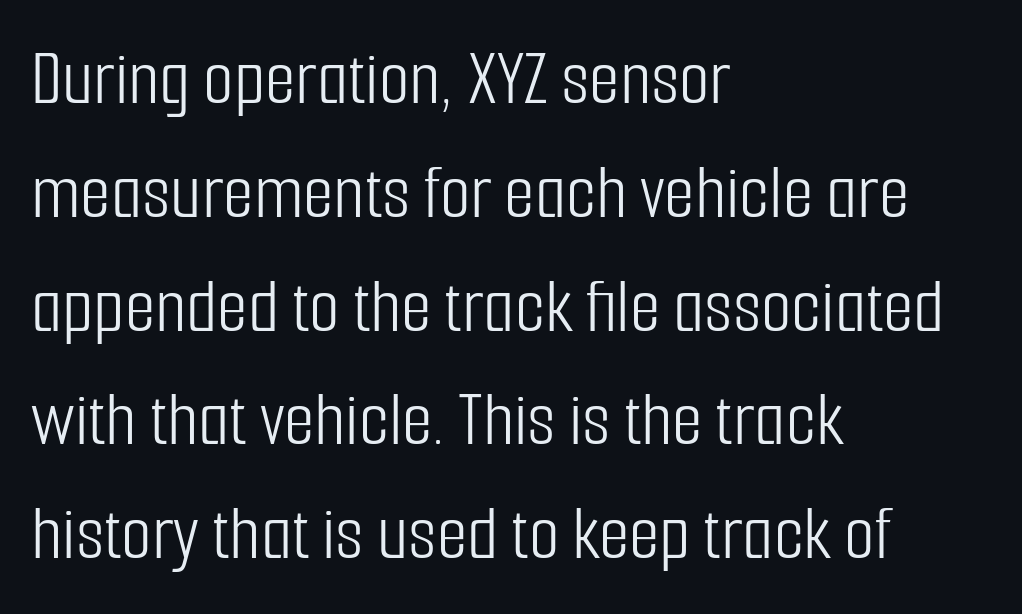
Q: Is the text bold? A: No.
Q: Is the text italic (slanted)? A: No, it is upright.
Q: Is the typeface a serif or a sans-serif typeface? A: Sans-serif.
Q: Is the text underlined? A: No.
Q: How is the paragraph aligned? A: Left-aligned.
Q: Is the spacing between letters normal or unusually wide? A: Normal.
Q: Is the spacing between lines tight, normal or loose? A: Normal.
Q: Width (condensed, normal, or wide)? A: Condensed.
Q: Stroke contrast? A: Low.
Q: x-height? A: Medium.
Q: Monospaced? A: No.
